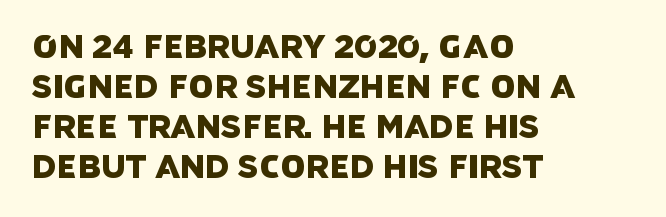
Q: Is the typeface a serif or a sans-serif typeface? A: Sans-serif.
Q: Is the text underlined? A: No.
Q: How is the paragraph aligned? A: Left-aligned.
Q: Is the spacing between letters normal or unusually wide? A: Normal.
Q: Is the spacing between lines tight, normal or loose? A: Normal.
Q: Width (condensed, normal, or wide)? A: Normal.
Q: Stroke contrast? A: Low.
Q: x-height? A: Large.
Q: Monospaced? A: No.
